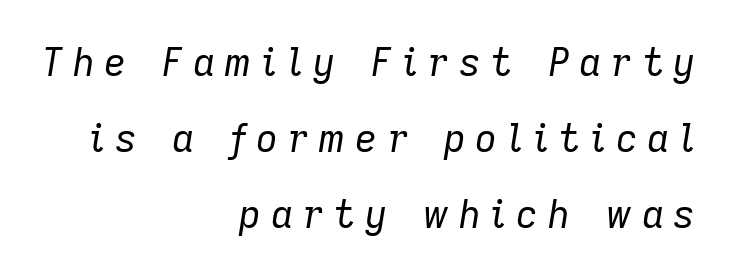
The image shows 38 px regular-weight type, italic (leaning right); set right-aligned, loose line spacing (2.0x), unusually wide letter spacing (+0.25 em), not underlined; low stroke contrast and a medium x-height.
